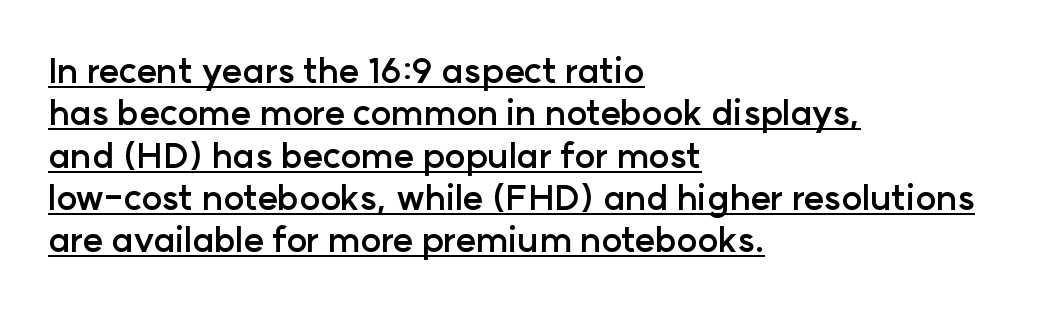
{"serif": "no", "italic": "no", "bold": "yes", "weight": "semibold", "width": "normal", "stroke_contrast": "low", "x_height": "medium", "monospaced": "no", "underline": "yes", "align": "left", "line_spacing_ratio": 1.21, "letter_spacing": "normal", "letter_spacing_em": 0.0, "glyph_px": 35}
